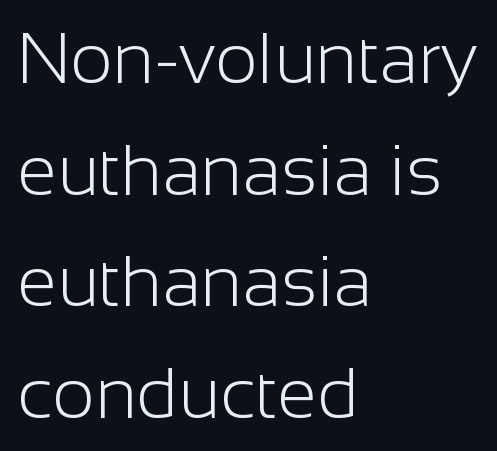
Is this a fixed-width face? No — the glyphs have proportional, varying widths. The font's upright variant was chosen for this text. The font family rendered here belongs to the sans-serif group. The paragraph shown leans on its left margin. Descenders hang freely into open space. No heavy texture on the line: the type isn't bold.
